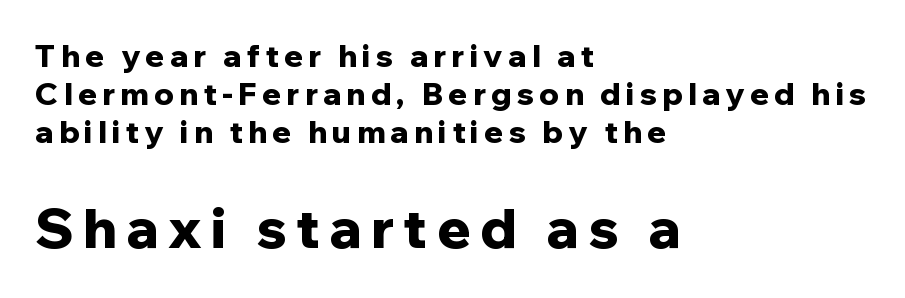
Spacing verdict: proportional, widths tailored to each character. Does the copy run flush right? No — it runs flush left. I'd describe the lettering as bold — thick and assertive. The passage shown is typeset with a sans-serif family. This is the regular roman posture of the typeface.
